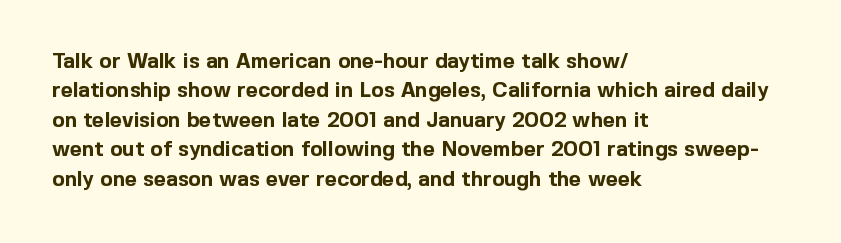
{"italic": "no", "bold": "yes", "underline": "no", "align": "left", "line_spacing": "normal", "line_spacing_ratio": 1.4, "letter_spacing": "normal", "letter_spacing_em": 0.0, "glyph_px": 21}
